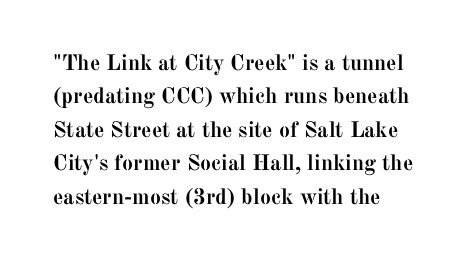
Q: Is the text bold? A: Yes.
Q: Is the text italic (slanted)? A: No, it is upright.
Q: Is the text underlined? A: No.
Q: How is the paragraph aligned? A: Left-aligned.
Q: Is the spacing between letters normal or unusually wide? A: Normal.
Q: Is the spacing between lines tight, normal or loose? A: Normal.
